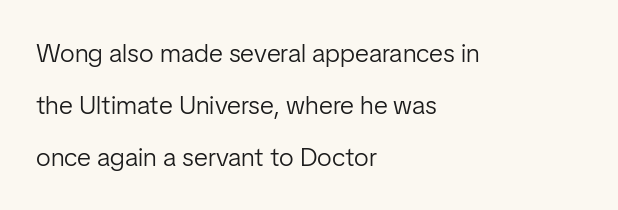
Q: Is the text bold? A: No.
Q: Is the text italic (slanted)? A: No, it is upright.
Q: Is the text underlined? A: No.
Q: How is the paragraph aligned? A: Left-aligned.
Q: Is the spacing between letters normal or unusually wide? A: Normal.
Q: Is the spacing between lines tight, normal or loose? A: Loose.
